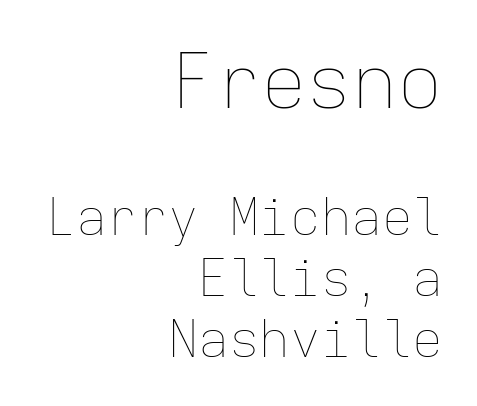
Designer's note — italics off, roman on. What stands out about the letter spacing? Nothing — it is the standard amount. The space directly below the letters is spotless. A student would notice the top passage is typeset larger than what follows. Is this a fixed-width face? Yes — each glyph sits in an identical cell. In CSS terms this would be text-align: right.
